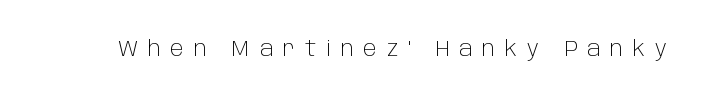
{"italic": "no", "bold": "no", "underline": "no", "letter_spacing": "wide", "letter_spacing_em": 0.47, "glyph_px": 21}
